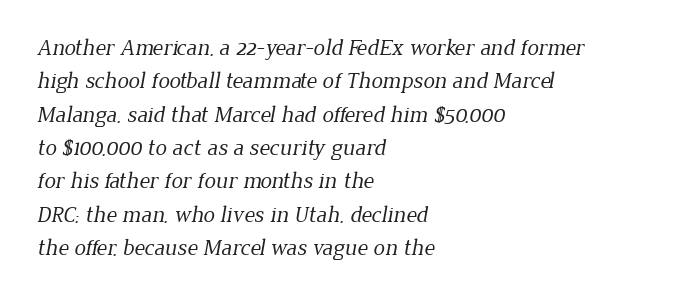
Q: Is the text bold? A: No.
Q: Is the text underlined? A: No.
Q: How is the paragraph aligned? A: Left-aligned.
Q: Is the spacing between letters normal or unusually wide? A: Normal.
Q: Is the spacing between lines tight, normal or loose? A: Normal.
